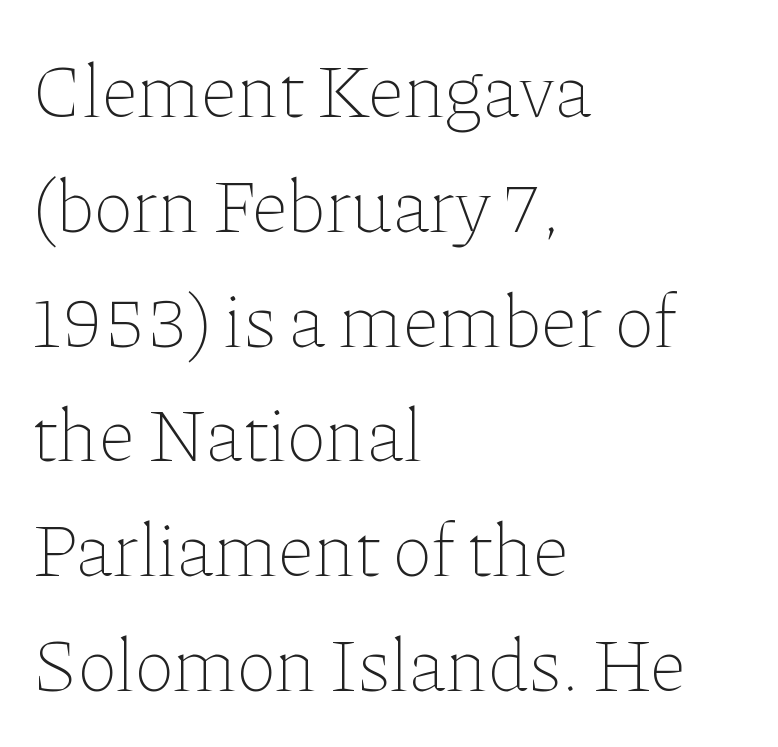
{"italic": "no", "bold": "no", "weight": "thin", "width": "normal", "stroke_contrast": "low", "x_height": "medium", "monospaced": "no", "underline": "no", "align": "left", "line_spacing": "normal", "line_spacing_ratio": 1.51, "letter_spacing": "normal", "letter_spacing_em": 0.0, "glyph_px": 76}
